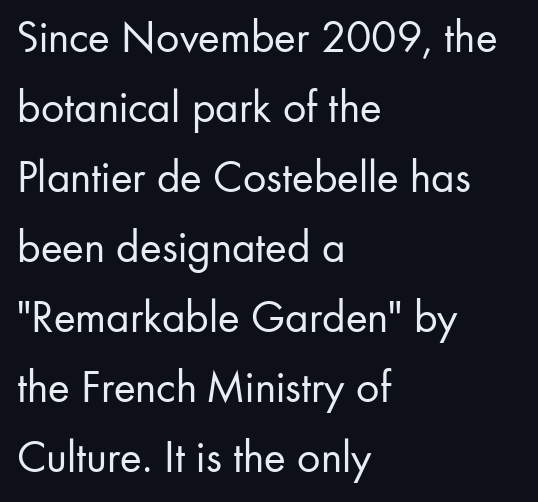
{"serif": "no", "italic": "no", "bold": "no", "weight": "regular", "width": "normal", "stroke_contrast": "low", "x_height": "small", "monospaced": "no", "underline": "no", "align": "left", "line_spacing": "normal", "line_spacing_ratio": 1.52, "letter_spacing": "normal", "letter_spacing_em": 0.0, "glyph_px": 46}
